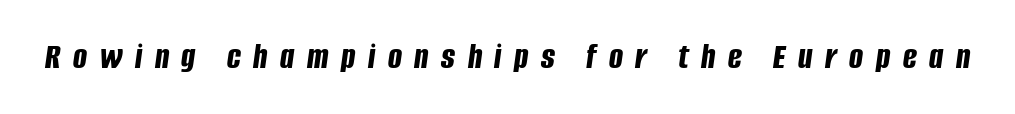
The gaps between neighbouring characters are conspicuously large. When letters slant like this, we call the style italic. Lines of text with bare space underneath. Each letter keeps its own natural width here, so spacing adapts to shape.
